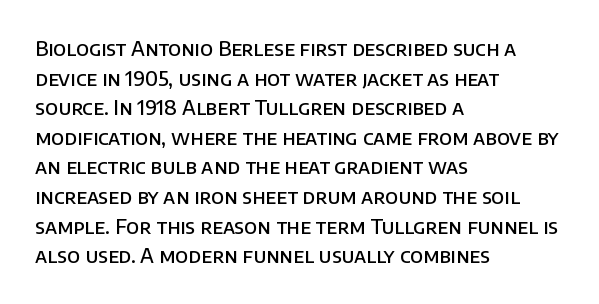
Descender tails drop into unmarked territory. Students, note that the glyphs here touch the page at normal intervals. Whoever set this chose a conventional vertical rhythm. These lines were composed using upright roman letters.
